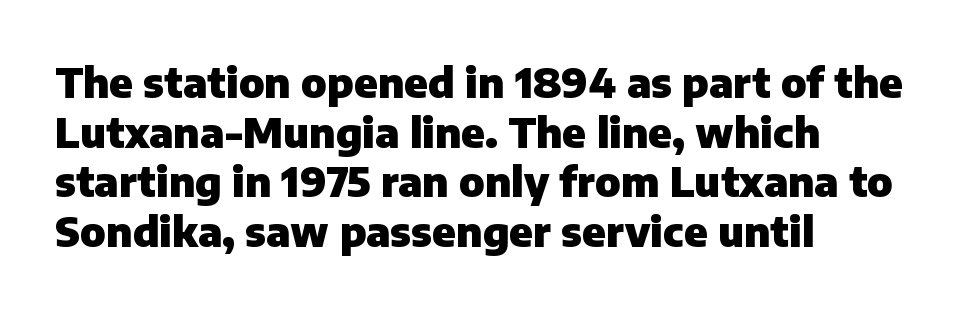
This rendering features lettering with no underline. Vertical strokes here are truly vertical. Varying glyph widths throughout — classic text-font behaviour. Here the glyphs are tracked normally, forming tight word shapes. Line starts are locked; line ends wander.
